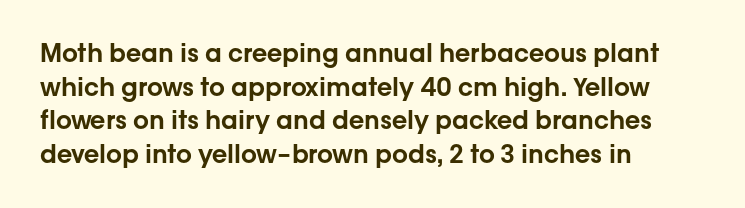
Q: Is the text italic (slanted)? A: No, it is upright.
Q: Is the text underlined? A: No.
Q: How is the paragraph aligned? A: Left-aligned.
Q: Is the spacing between letters normal or unusually wide? A: Normal.
Q: Is the spacing between lines tight, normal or loose? A: Normal.
